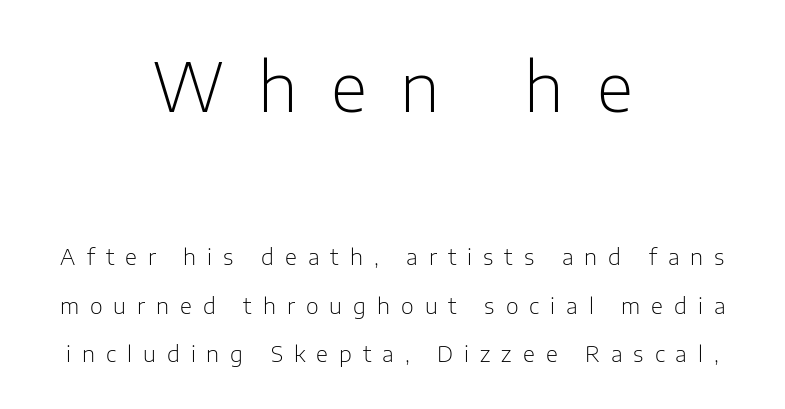
The image shows 67 px light sans-serif type, upright; set centered, loose line spacing (2.19x), unusually wide letter spacing (+0.5 em), not underlined; the first (top) block is 3.05x larger; low stroke contrast and a medium x-height.
